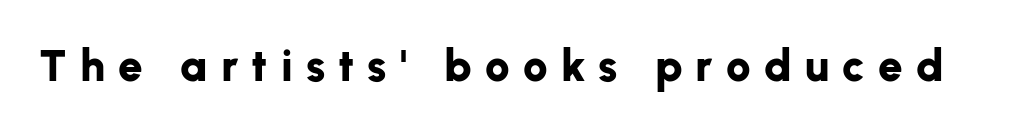
These lines have a slow, spaced-out rhythm from letter to letter. The rendering uses natural spacing where letterforms have individual widths. Note: no serifs on the glyphs. Strokes here are thick enough to call this a true bold.
